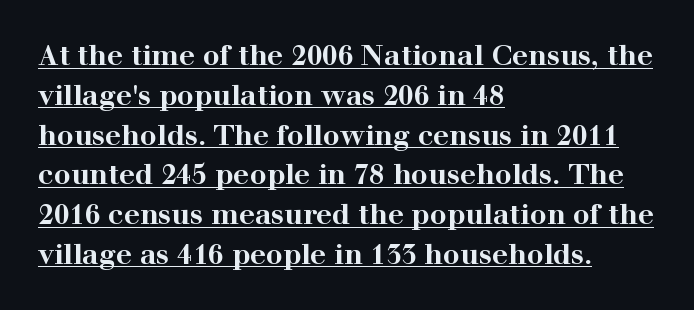
Q: Is the text bold? A: Yes.
Q: Is the text italic (slanted)? A: No, it is upright.
Q: Is the typeface a serif or a sans-serif typeface? A: Serif.
Q: Is the text underlined? A: Yes.
Q: How is the paragraph aligned? A: Left-aligned.
Q: Is the spacing between letters normal or unusually wide? A: Normal.
Q: Is the spacing between lines tight, normal or loose? A: Normal.
Q: Width (condensed, normal, or wide)? A: Wide.
Q: Stroke contrast? A: High.
Q: x-height? A: Medium.
Q: Monospaced? A: No.
